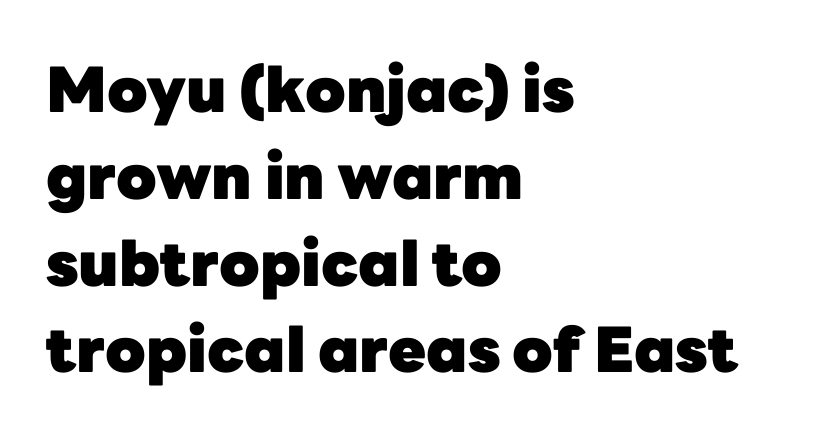
Default kerning and tracking; the words read as compact shapes. Regular leading. Note the varied advance widths — an 'i' is clearly narrower than an 'm'. Any mark beneath the type? The region is blank. Typographic density is high because the face is bold.
